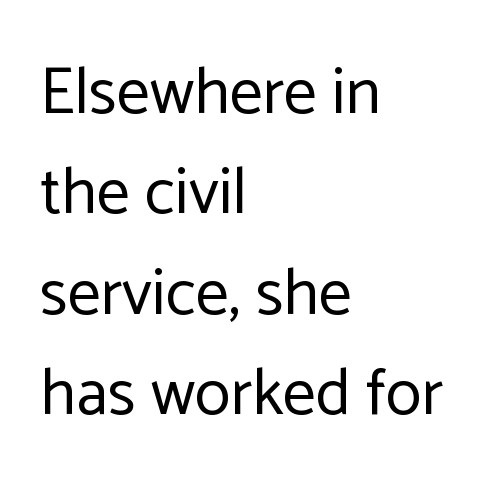
{"serif": "no", "italic": "no", "bold": "no", "weight": "regular", "width": "normal", "stroke_contrast": "low", "x_height": "medium", "monospaced": "no", "underline": "no", "align": "left", "line_spacing": "normal", "line_spacing_ratio": 1.52, "letter_spacing": "normal", "letter_spacing_em": 0.0, "glyph_px": 66}
